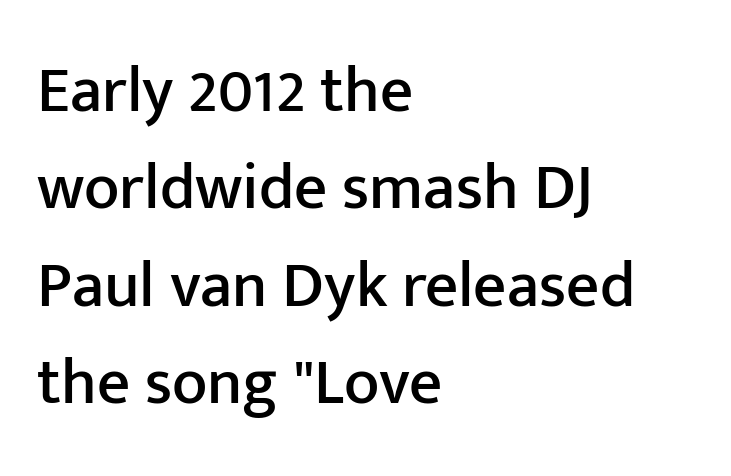
Q: Is the text italic (slanted)? A: No, it is upright.
Q: Is the typeface a serif or a sans-serif typeface? A: Sans-serif.
Q: Is the text underlined? A: No.
Q: How is the paragraph aligned? A: Left-aligned.
Q: Is the spacing between letters normal or unusually wide? A: Normal.
Q: Is the spacing between lines tight, normal or loose? A: Normal.
Q: Width (condensed, normal, or wide)? A: Normal.
Q: Stroke contrast? A: Low.
Q: x-height? A: Medium.
Q: Monospaced? A: No.
